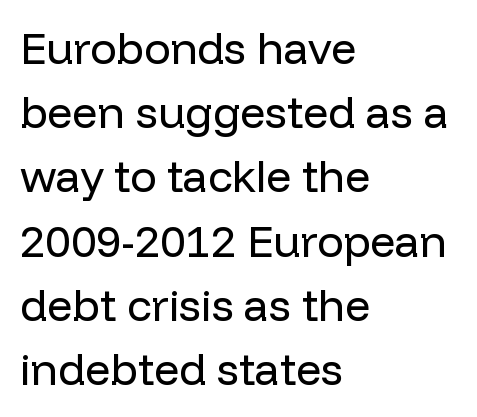
The image shows 44 px regular-weight sans-serif type, upright; set left-aligned, normal line spacing (1.46x), normal letter spacing, not underlined; low stroke contrast and a medium x-height.
